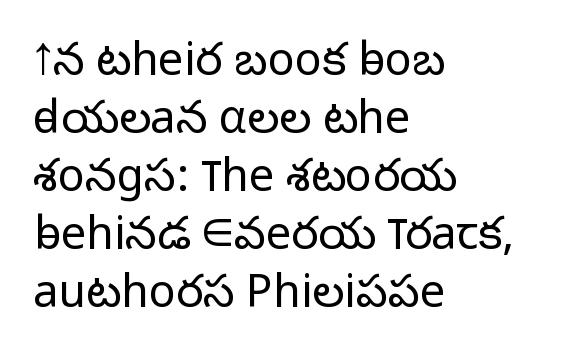
Upright lettering throughout. The face used here is a sans, in the tradition of grotesques and geometrics. A classic flush-left, rag-right setting is used for this passage. Heft: none added — not bold. The foot of each line stays bare and open. Character widths vary here, with narrow letters taking less room than wide ones.
